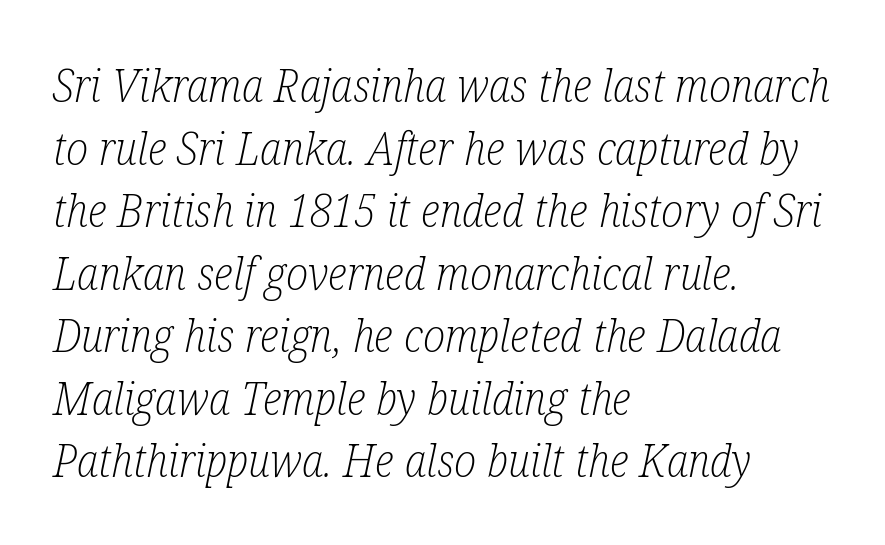
Q: Is the text bold? A: No.
Q: Is the text italic (slanted)? A: Yes, it leans right by about 12 degrees.
Q: Is the typeface a serif or a sans-serif typeface? A: Serif.
Q: Is the text underlined? A: No.
Q: How is the paragraph aligned? A: Left-aligned.
Q: Is the spacing between letters normal or unusually wide? A: Normal.
Q: Is the spacing between lines tight, normal or loose? A: Normal.
Q: Width (condensed, normal, or wide)? A: Condensed.
Q: Stroke contrast? A: Low.
Q: x-height? A: Medium.
Q: Monospaced? A: No.
